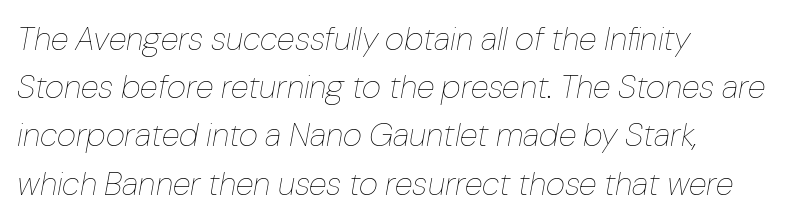
Q: Is the text bold? A: No.
Q: Is the text italic (slanted)? A: Yes, it leans right by about 10 degrees.
Q: Is the text underlined? A: No.
Q: How is the paragraph aligned? A: Left-aligned.
Q: Is the spacing between letters normal or unusually wide? A: Normal.
Q: Is the spacing between lines tight, normal or loose? A: Normal.
Q: Width (condensed, normal, or wide)? A: Normal.
Q: Stroke contrast? A: Low.
Q: x-height? A: Medium.
Q: Monospaced? A: No.
